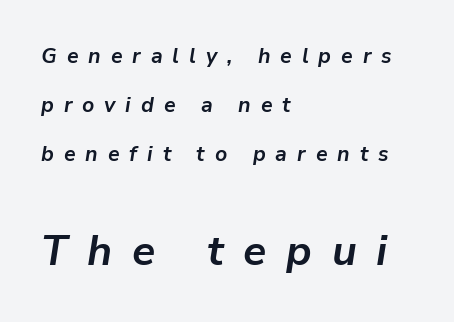
Small over large — that's the arrangement of the two blocks here. You could not count columns in this text — the font is proportionally spaced. On the weight axis this lands at bold, roughly 700. Glyph-to-glyph distance is far greater than everyday printed text.
